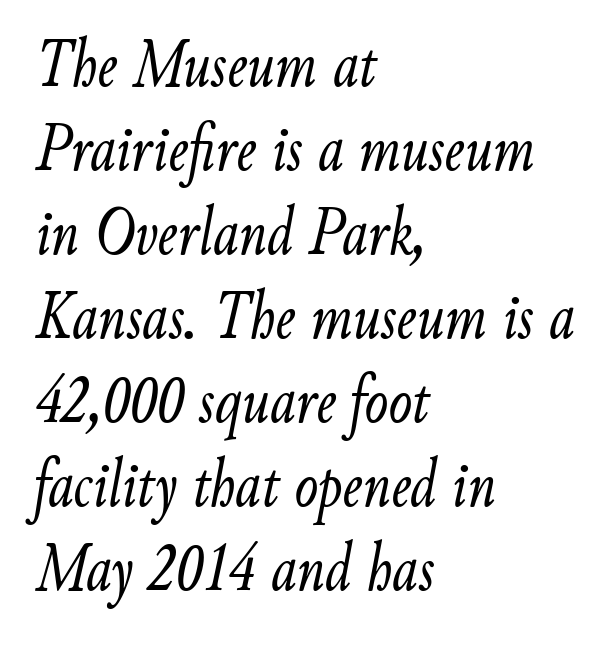
{"italic": "yes", "lean": "right", "slant_degrees": 9, "bold": "no", "weight": "light", "width": "condensed", "stroke_contrast": "low", "x_height": "small", "monospaced": "no", "underline": "no", "align": "left", "line_spacing_ratio": 1.2, "letter_spacing": "normal", "letter_spacing_em": 0.0, "glyph_px": 70}
